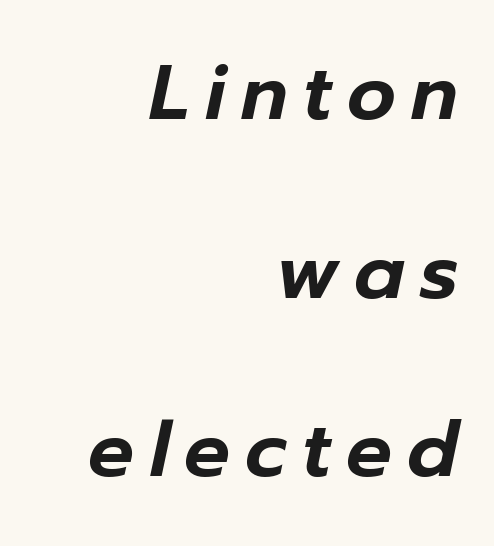
Q: Is the text italic (slanted)? A: Yes, it leans right by about 12 degrees.
Q: Is the text underlined? A: No.
Q: How is the paragraph aligned? A: Right-aligned.
Q: Is the spacing between letters normal or unusually wide? A: Unusually wide.
Q: Is the spacing between lines tight, normal or loose? A: Loose.
Q: Width (condensed, normal, or wide)? A: Normal.
Q: Stroke contrast? A: Low.
Q: x-height? A: Medium.
Q: Monospaced? A: No.
